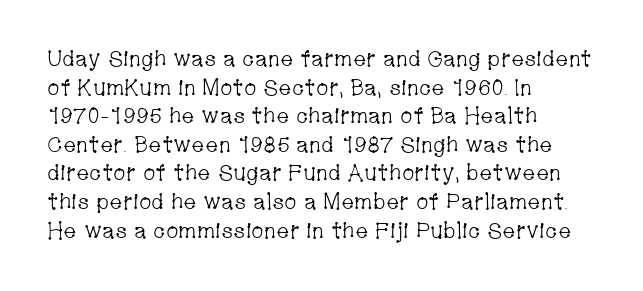
Q: Is the text bold? A: No.
Q: Is the text italic (slanted)? A: No, it is upright.
Q: Is the text underlined? A: No.
Q: How is the paragraph aligned? A: Left-aligned.
Q: Is the spacing between letters normal or unusually wide? A: Normal.
Q: Is the spacing between lines tight, normal or loose? A: Normal.
